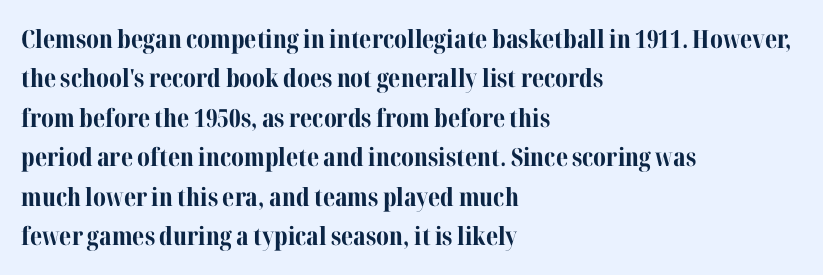
Evenly set lines give the paragraph a standard silhouette. Glance below the letters and you will spot only blank space. Typeset ragged right — the left edge is the straight one. This sample uses plain, unmodified letter spacing. Style check: upright. I'd describe the lettering as bold — thick and assertive.
